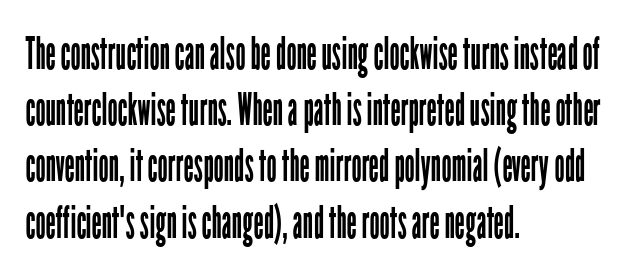
The image shows 45 px regular-weight, condensed sans-serif type, upright; set left-aligned, normal line spacing (1.25x), normal letter spacing, not underlined; low stroke contrast and a medium x-height.
